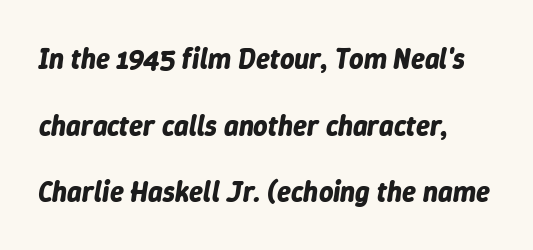
The rendering applies a slant to the glyphs. These lines are set flush left with a ragged right edge. Has an underline been added? It has not. Students, observe: this is what heavily led, spacious text looks like.
